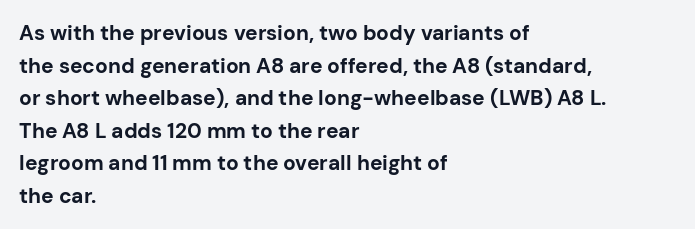
The image shows 21 px bold type, upright; set left-aligned, normal line spacing (1.55x), normal letter spacing, not underlined.
